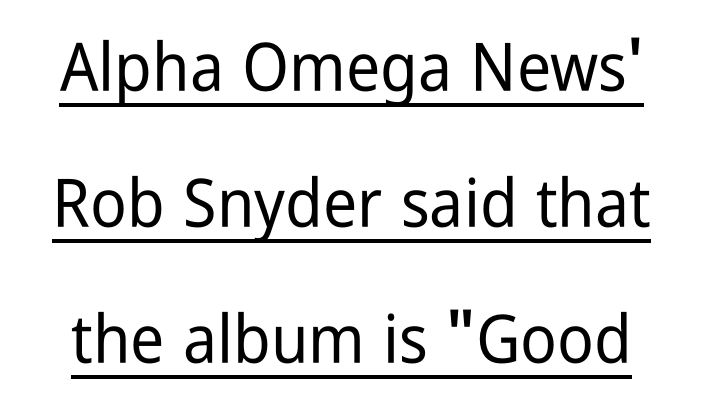
Underlining? Definitely there. The leading is generous, giving the passage an open texture. Font category for this specimen: sans-serif. A typesetter would call this zero additional tracking. The face used here is proportionally spaced, like ordinary book or web type. If you drew a line through each stem, it would be perfectly vertical.
